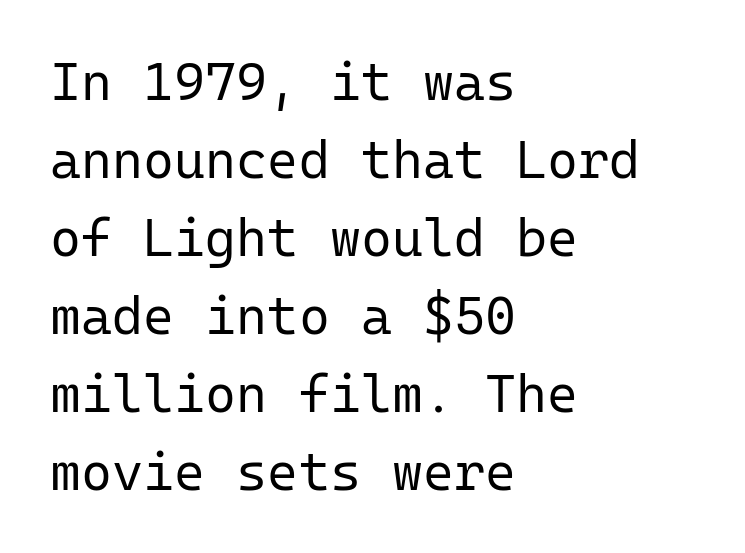
Q: Is the text bold? A: No.
Q: Is the text italic (slanted)? A: No, it is upright.
Q: Is the typeface a serif or a sans-serif typeface? A: Sans-serif.
Q: Is the text underlined? A: No.
Q: How is the paragraph aligned? A: Left-aligned.
Q: Is the spacing between letters normal or unusually wide? A: Normal.
Q: Is the spacing between lines tight, normal or loose? A: Normal.
Q: Width (condensed, normal, or wide)? A: Normal.
Q: Stroke contrast? A: Low.
Q: x-height? A: Medium.
Q: Monospaced? A: Yes.
